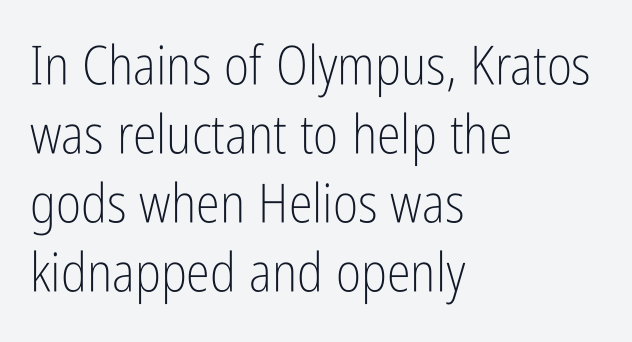
The baseline area is clear. The line-height multiplier appears to be the usual default. When letters stand straight like this, we call the style roman or upright. Observe the absence of serifs on each vertical stroke in this sample. Line beginnings align vertically; line endings do not. The type is set solid horizontally, with unmodified tracking.
